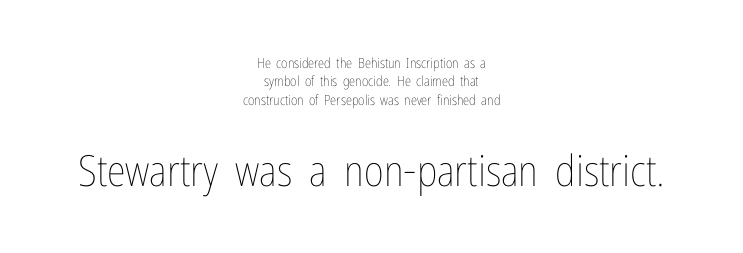
Q: Is the text bold? A: No.
Q: Is the text italic (slanted)? A: No, it is upright.
Q: Is the text underlined? A: No.
Q: How is the paragraph aligned? A: Centered.
Q: Is the spacing between letters normal or unusually wide? A: Normal.
Q: Is the spacing between lines tight, normal or loose? A: Normal.
Q: Which block of text is set in a larger size, the first (top) or the second (bottom)? A: The second (bottom) one.
Q: Width (condensed, normal, or wide)? A: Condensed.
Q: Stroke contrast? A: Low.
Q: x-height? A: Medium.
Q: Monospaced? A: No.
